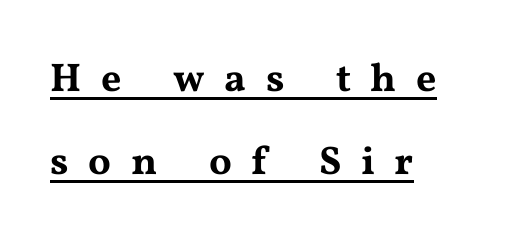
The image shows 40 px wide serif type, upright; set left-aligned, loose line spacing (2.08x), unusually wide letter spacing (+0.49 em), underlined; medium stroke contrast and a medium x-height.
